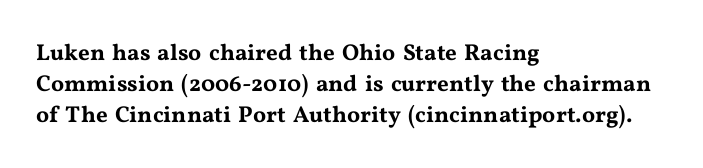
The image shows 23 px text type, upright; set left-aligned, normal line spacing (1.34x), normal letter spacing, not underlined.
